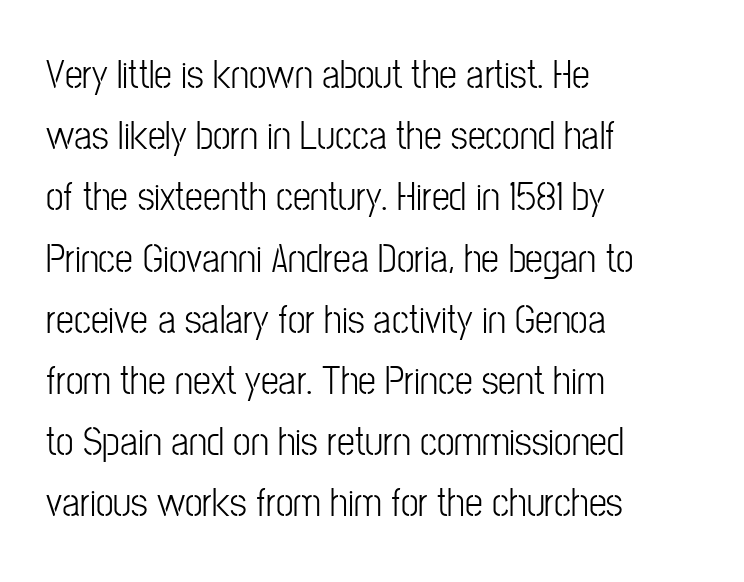
Q: Is the text bold? A: No.
Q: Is the text italic (slanted)? A: No, it is upright.
Q: Is the typeface a serif or a sans-serif typeface? A: Sans-serif.
Q: Is the text underlined? A: No.
Q: How is the paragraph aligned? A: Left-aligned.
Q: Is the spacing between letters normal or unusually wide? A: Normal.
Q: Is the spacing between lines tight, normal or loose? A: Normal.
Q: Width (condensed, normal, or wide)? A: Condensed.
Q: Stroke contrast? A: Low.
Q: x-height? A: Medium.
Q: Monospaced? A: No.
